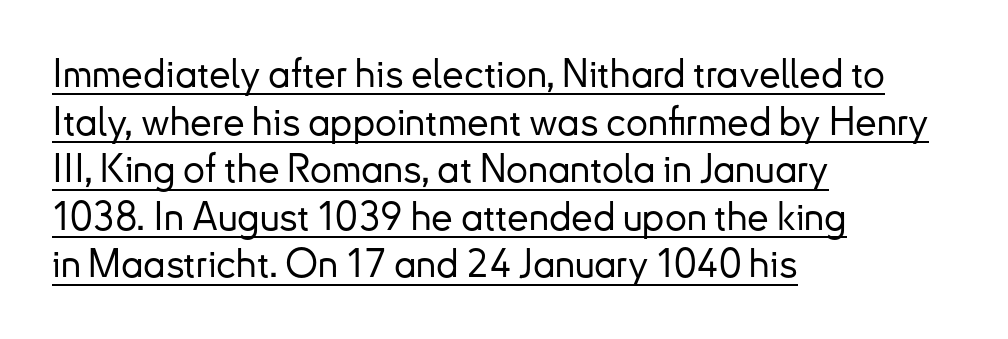
{"serif": "no", "italic": "no", "width": "normal", "stroke_contrast": "low", "x_height": "small", "monospaced": "no", "underline": "yes", "align": "left", "line_spacing_ratio": 1.22, "letter_spacing": "normal", "letter_spacing_em": 0.0, "glyph_px": 39}
